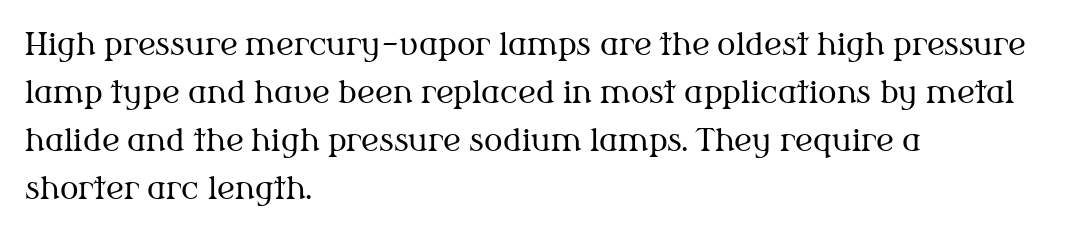
{"serif": "yes", "italic": "no", "bold": "no", "weight": "regular", "width": "normal", "stroke_contrast": "medium", "x_height": "medium", "monospaced": "no", "underline": "no", "align": "left", "line_spacing": "normal", "line_spacing_ratio": 1.55, "letter_spacing": "normal", "letter_spacing_em": 0.0, "glyph_px": 31}
